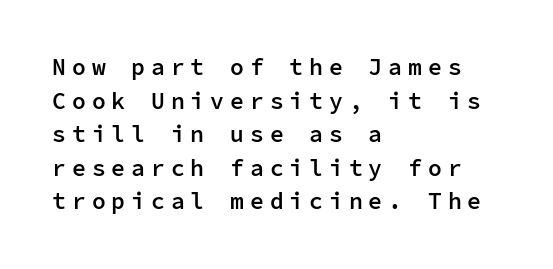
Casual observation: everything's shoved over to the left. Each row of text sits above clean, open space. Summary of weight: moderately heavy, a semibold. The typography opts for an upright posture over an oblique one.
